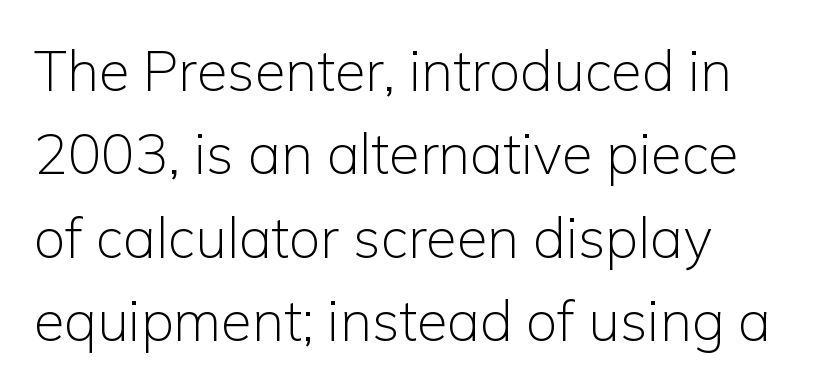
Q: Is the text bold? A: No.
Q: Is the text italic (slanted)? A: No, it is upright.
Q: Is the typeface a serif or a sans-serif typeface? A: Sans-serif.
Q: Is the text underlined? A: No.
Q: How is the paragraph aligned? A: Left-aligned.
Q: Is the spacing between letters normal or unusually wide? A: Normal.
Q: Is the spacing between lines tight, normal or loose? A: Normal.
Q: Width (condensed, normal, or wide)? A: Normal.
Q: Stroke contrast? A: Low.
Q: x-height? A: Medium.
Q: Monospaced? A: No.
